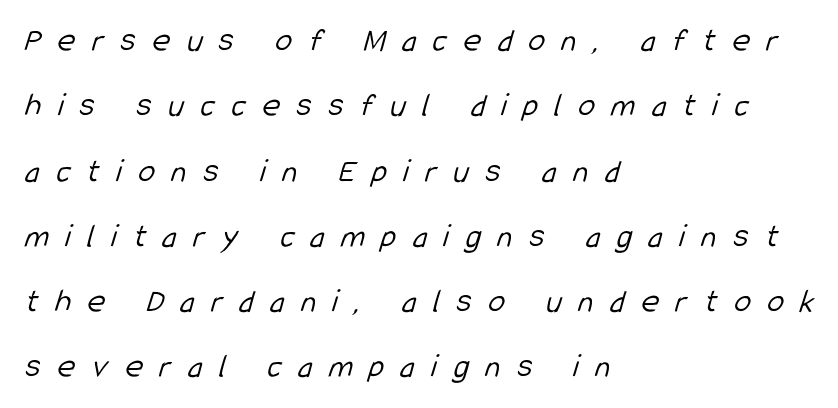
Do the characters align in a grid? No, the font is proportional. Horizontal alignment here is leftward, the default for most running prose. No feet cap the strokes, marking this as sans-serif type. Here the glyphs are tracked loosely, breaking word shapes into spaced letters. Underline: absent.
